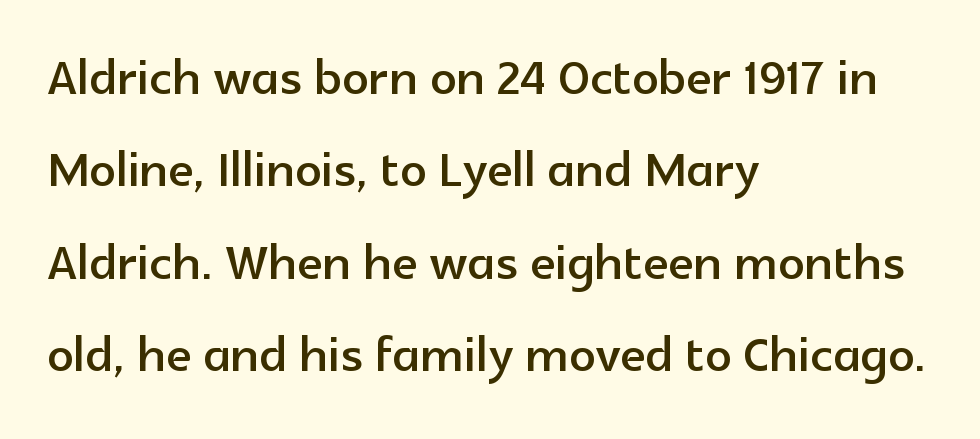
{"serif": "no", "italic": "no", "width": "normal", "x_height": "medium", "monospaced": "no", "underline": "no", "align": "left", "line_spacing": "normal", "line_spacing_ratio": 1.4, "letter_spacing": "normal", "letter_spacing_em": 0.0, "glyph_px": 66}
